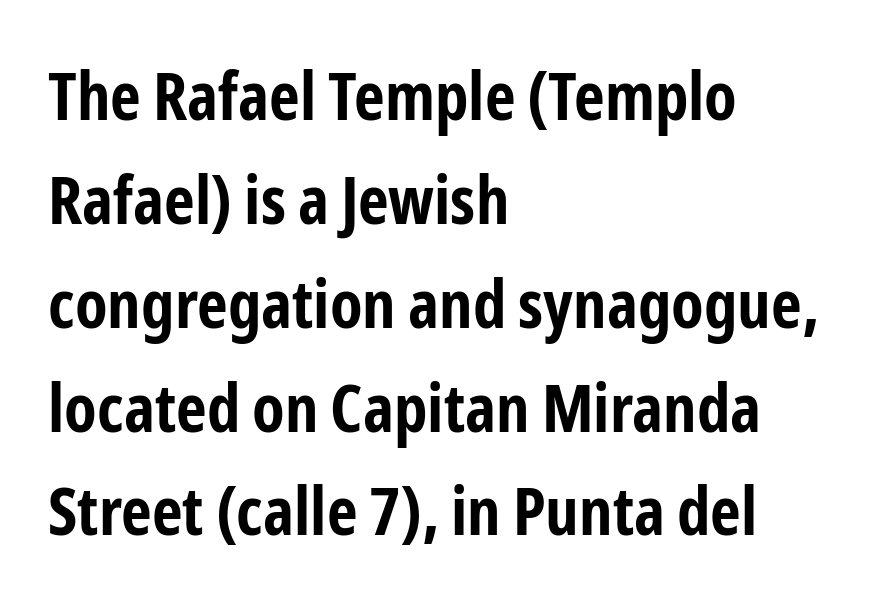
Q: Is the text bold? A: Yes.
Q: Is the text italic (slanted)? A: No, it is upright.
Q: Is the typeface a serif or a sans-serif typeface? A: Sans-serif.
Q: Is the text underlined? A: No.
Q: How is the paragraph aligned? A: Left-aligned.
Q: Is the spacing between letters normal or unusually wide? A: Normal.
Q: Is the spacing between lines tight, normal or loose? A: Normal.
Q: Width (condensed, normal, or wide)? A: Condensed.
Q: Stroke contrast? A: Low.
Q: x-height? A: Medium.
Q: Monospaced? A: No.
